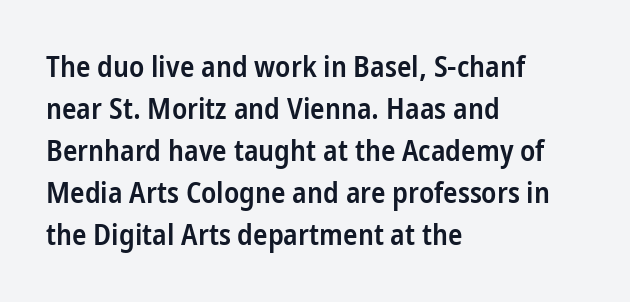
This sample is left-justified, so line endings fall wherever the words run out. Every stem runs plumb, perpendicular to the baseline. The zone under the glyphs is completely vacant. Caption: standard tracking, unaltered. Every letter is mildly thick-stroked: semibold rather than bold. The passage shown is typed in a proportional face where columns would drift.
